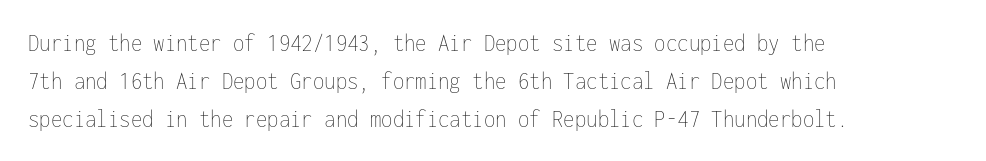
The image shows 26 px text type, upright; set left-aligned, normal line spacing (1.47x), normal letter spacing, not underlined.
